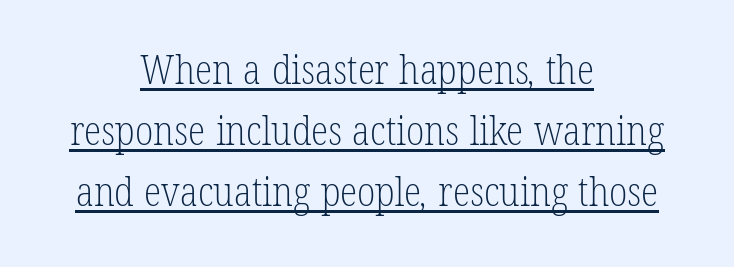
Standard letterfit; no display-style spreading of the glyphs. Varying glyph widths throughout — classic text-font behaviour. The typesetting does not lean heavy: it is not bold. The leading is moderate, giving the passage an even texture. The compositor balanced each line on the midline. Serif or sans? Serif — the stroke terminals have little feet.
